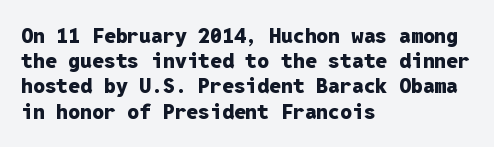
The image shows 21 px bold type, upright; set left-aligned, line spacing 1.2x, normal letter spacing, not underlined.
